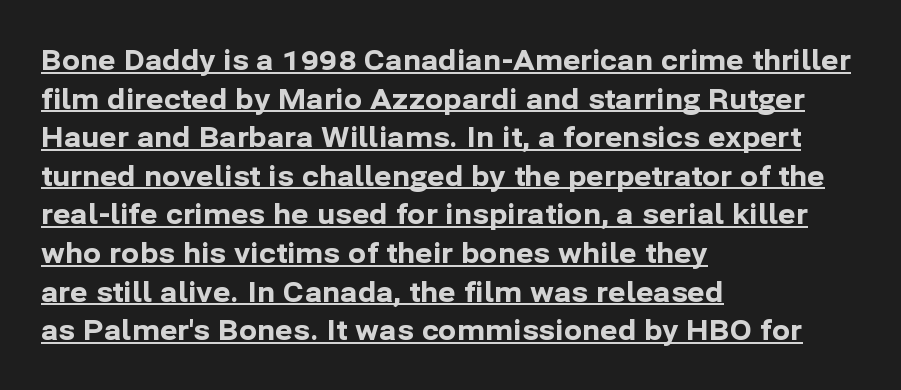
The image shows 27 px bold type, upright; set left-aligned, normal line spacing (1.43x), normal letter spacing, underlined.
